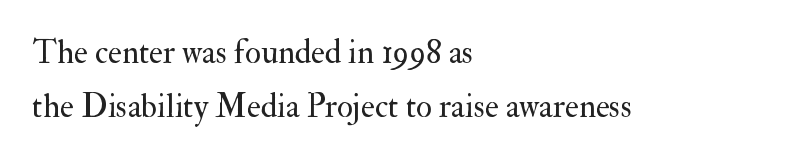
{"serif": "yes", "italic": "no", "bold": "no", "weight": "regular", "width": "normal", "stroke_contrast": "medium", "x_height": "small", "monospaced": "no", "underline": "no", "align": "left", "line_spacing": "normal", "line_spacing_ratio": 1.63, "letter_spacing": "normal", "letter_spacing_em": 0.0, "glyph_px": 33}
